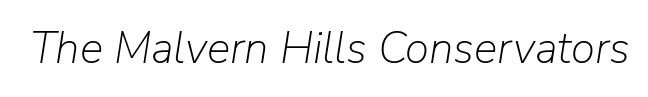
Spacing between characters is what you'd get straight out of the box. Compared with ordinary roman type, these characters are visibly tilted. This rendering features lettering with no underline. Think standard paragraph weight, or any step lighter than that.
